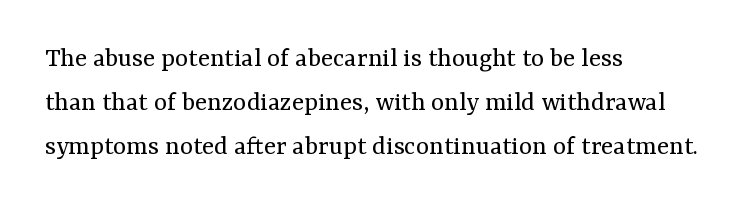
This is not heavy type; no bold has been used. Baseline-to-baseline distance is the conventional proportion of letter height. No italicization has been applied; the sample stays upright. Spacing verdict: proportional, widths tailored to each character.
